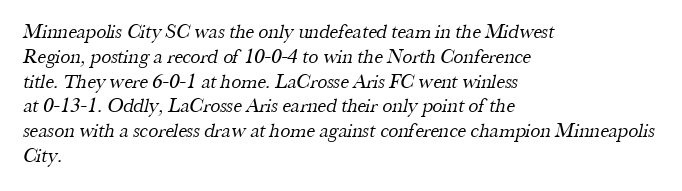
Q: Is the text bold? A: No.
Q: Is the text underlined? A: No.
Q: How is the paragraph aligned? A: Left-aligned.
Q: Is the spacing between letters normal or unusually wide? A: Normal.
